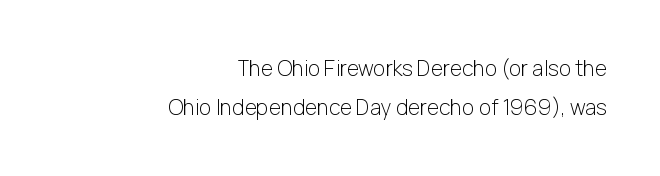
Q: Is the text bold? A: No.
Q: Is the text italic (slanted)? A: No, it is upright.
Q: Is the text underlined? A: No.
Q: How is the paragraph aligned? A: Right-aligned.
Q: Is the spacing between letters normal or unusually wide? A: Normal.
